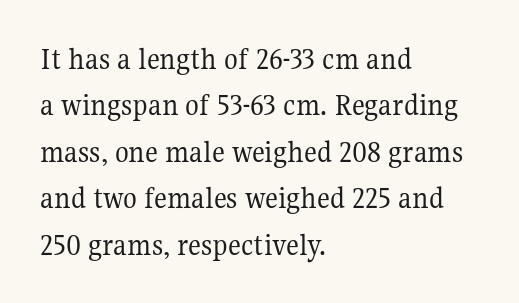
{"serif": "yes", "italic": "no", "bold": "no", "weight": "regular", "width": "normal", "stroke_contrast": "medium", "x_height": "medium", "monospaced": "no", "underline": "no", "align": "left", "line_spacing": "normal", "line_spacing_ratio": 1.45, "letter_spacing": "normal", "letter_spacing_em": 0.0, "glyph_px": 32}
